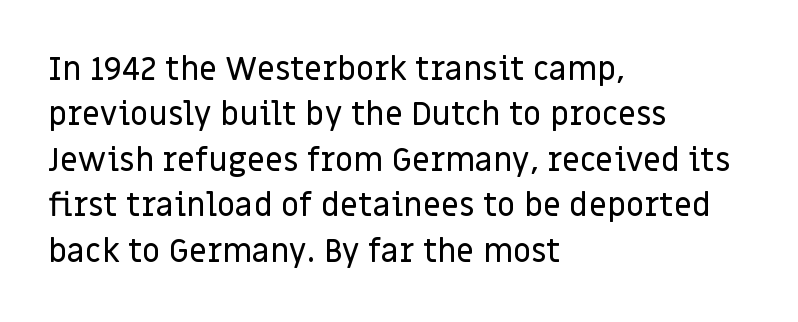
The line-height multiplier appears to be the usual default. The space directly below the letters is spotless. If you drew a line through each stem, it would be perfectly vertical. The designer went with a sans here, leaving each stem footless.
